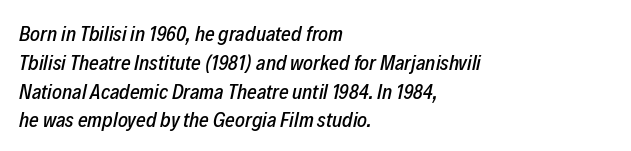
Q: Is the text italic (slanted)? A: Yes, it leans right by about 12 degrees.
Q: Is the text underlined? A: No.
Q: How is the paragraph aligned? A: Left-aligned.
Q: Is the spacing between letters normal or unusually wide? A: Normal.
Q: Is the spacing between lines tight, normal or loose? A: Normal.
